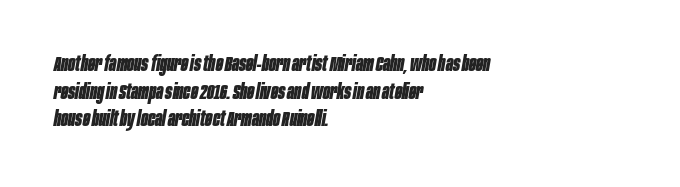
It's the slanting kind of type. Look at the stroke-to-counter ratio: heavy, a bold. Is the block centered? No — it sits flush against the left margin. Glyph-to-glyph distance matches everyday printed text. Quick note: interline space is typical. Descenders are the only things crossing below the line.
